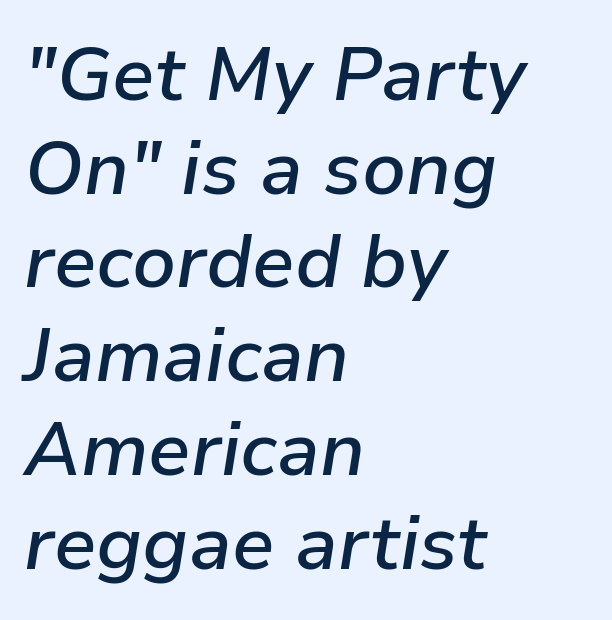
Q: Is the text bold? A: Semi-bold.
Q: Is the text italic (slanted)? A: Yes, it leans right by about 9 degrees.
Q: Is the text underlined? A: No.
Q: How is the paragraph aligned? A: Left-aligned.
Q: Is the spacing between letters normal or unusually wide? A: Normal.
Q: Is the spacing between lines tight, normal or loose? A: Normal.
Q: Width (condensed, normal, or wide)? A: Normal.
Q: Stroke contrast? A: Low.
Q: x-height? A: Medium.
Q: Monospaced? A: No.
